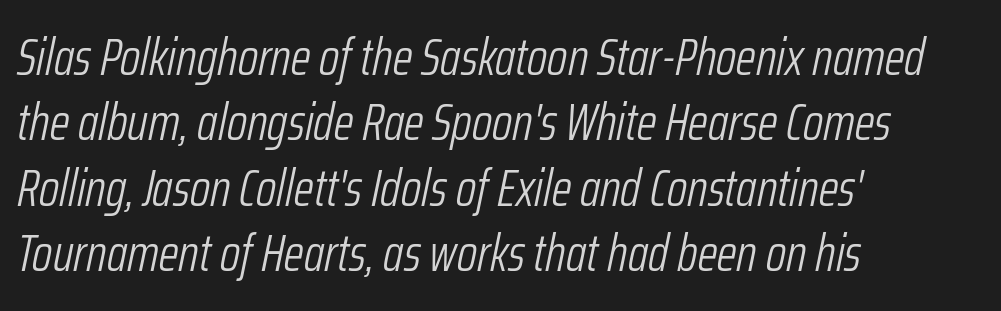
Q: Is the text bold? A: No.
Q: Is the text italic (slanted)? A: Yes, it leans right by about 12 degrees.
Q: Is the text underlined? A: No.
Q: How is the paragraph aligned? A: Left-aligned.
Q: Is the spacing between letters normal or unusually wide? A: Normal.
Q: Is the spacing between lines tight, normal or loose? A: Normal.
Q: Width (condensed, normal, or wide)? A: Condensed.
Q: Stroke contrast? A: Low.
Q: x-height? A: Medium.
Q: Monospaced? A: No.
